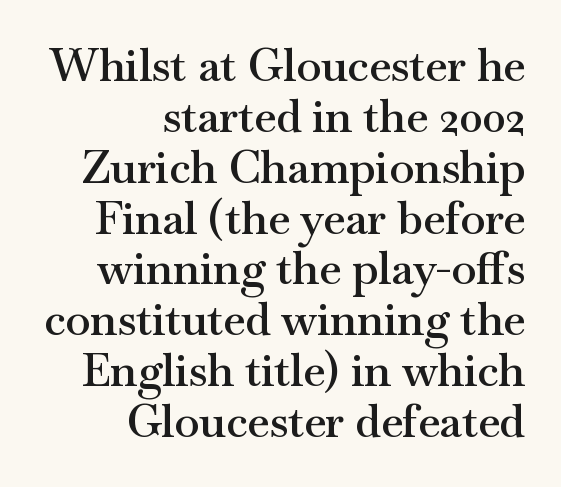
Q: Is the text bold? A: Semi-bold.
Q: Is the text italic (slanted)? A: No, it is upright.
Q: Is the typeface a serif or a sans-serif typeface? A: Serif.
Q: Is the text underlined? A: No.
Q: How is the paragraph aligned? A: Right-aligned.
Q: Is the spacing between letters normal or unusually wide? A: Normal.
Q: Is the spacing between lines tight, normal or loose? A: Tight.
Q: Width (condensed, normal, or wide)? A: Wide.
Q: Stroke contrast? A: Medium.
Q: x-height? A: Small.
Q: Monospaced? A: No.
